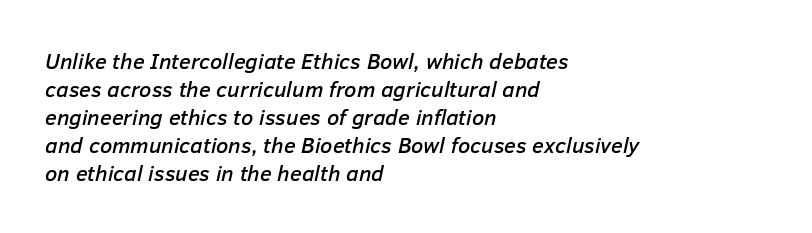
The image shows 22 px text type, italic (leaning right); set left-aligned, normal line spacing (1.27x), normal letter spacing, not underlined.
